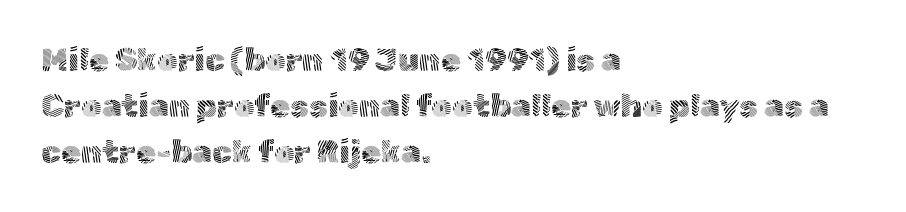
The image shows 32 px light sans-serif type, upright; set left-aligned, normal line spacing (1.43x), normal letter spacing, not underlined; a medium x-height.
